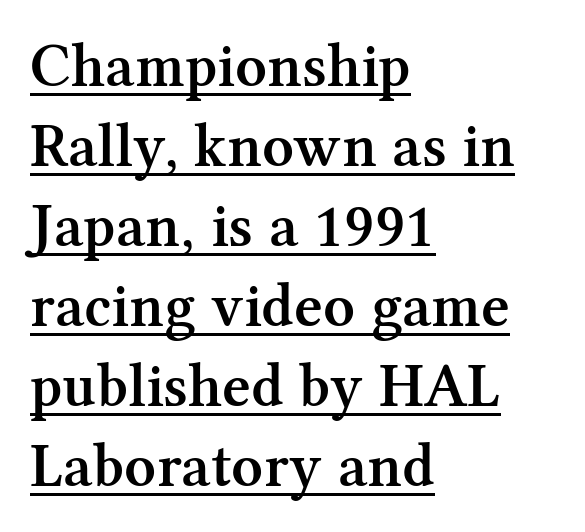
On the weight axis this lands at semibold, roughly 600. Decoration check: the copy is underlined. The lines sit at an ordinary, default distance from one another. No italicization has been applied; the sample stays upright. A serif font was chosen for this passage.
